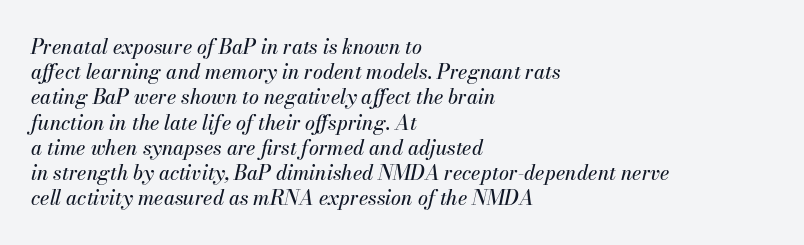
Does the lettering tilt? It does — this is italic. Underline: absent. Whoever set this chose a conventional vertical rhythm. Here the glyphs are tracked normally, forming tight word shapes.
